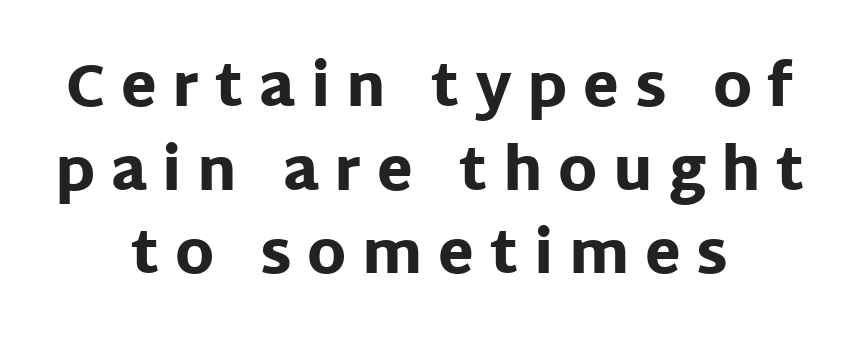
{"serif": "no", "italic": "no", "bold": "yes", "weight": "heavy", "width": "normal", "stroke_contrast": "low", "x_height": "large", "monospaced": "no", "underline": "no", "align": "center", "line_spacing": "normal", "line_spacing_ratio": 1.44, "letter_spacing": "wide", "letter_spacing_em": 0.27, "glyph_px": 58}
